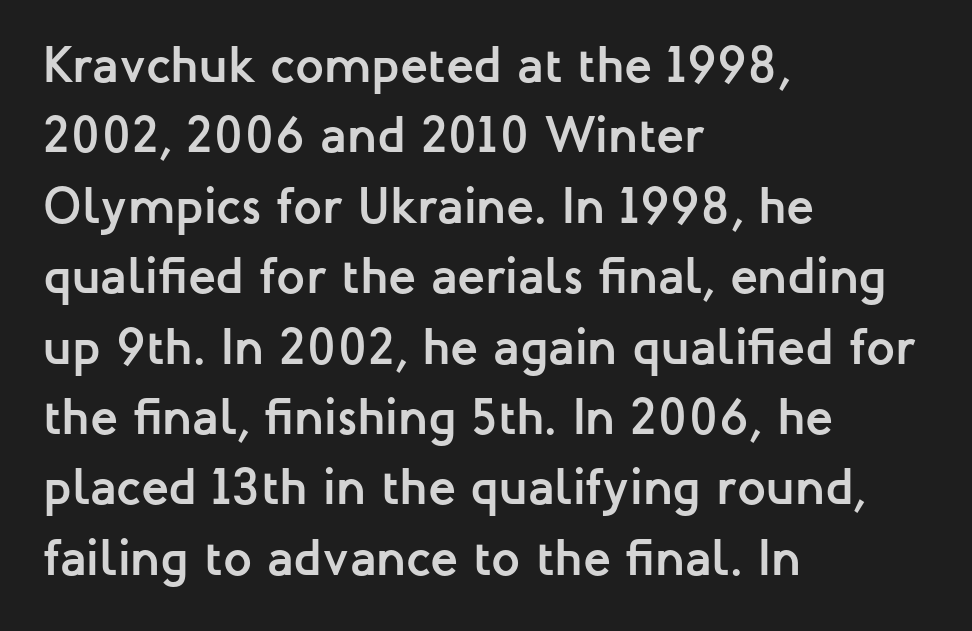
The image shows 51 px semibold sans-serif type, upright; set left-aligned, normal line spacing (1.38x), normal letter spacing, not underlined; low stroke contrast and a medium x-height.
